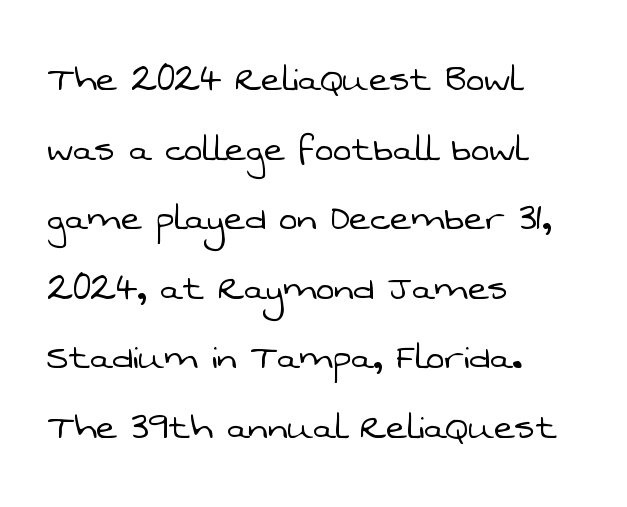
The image shows 44 px light sans-serif type; set left-aligned, normal line spacing (1.58x), normal letter spacing, not underlined; low stroke contrast and a medium x-height.
